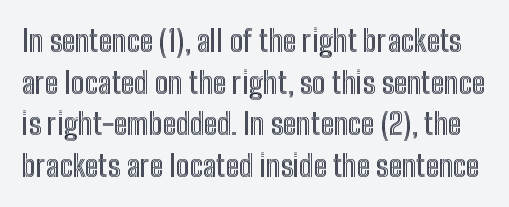
The image shows 30 px condensed type, upright; set normal line spacing (1.39x), normal letter spacing, not underlined; a medium x-height.
